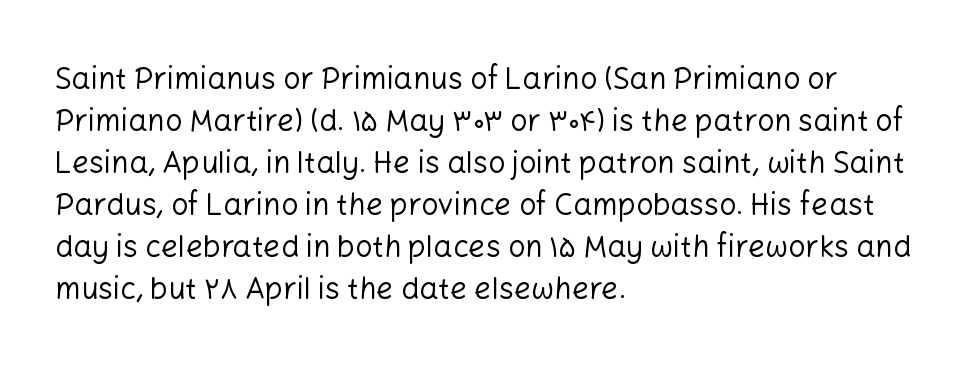
This rendering employs a face without finishing strokes, i.e., a sans-serif. Type without underlining. A typesetter would mark this as roman, not italic. Counters stay open thanks to moderate or lighter strokes. Is this a fixed-width face? No — the glyphs have proportional, varying widths.
